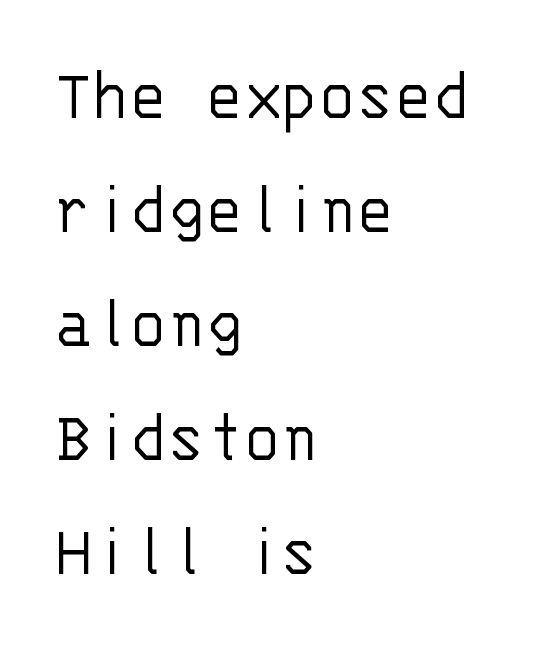
Does the type have serifs? No, each stem ends abruptly. Words float on clear page, feet unadorned. Here the designer chose a console-style face with uniform glyph widths. The lines sit at an ordinary, default distance from one another. The passage shown has conventional tracking throughout.
